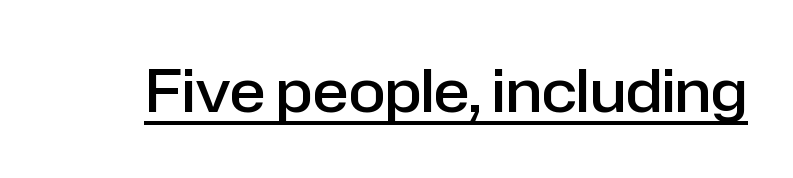
Q: Is the text bold? A: Semi-bold.
Q: Is the text italic (slanted)? A: No, it is upright.
Q: Is the typeface a serif or a sans-serif typeface? A: Sans-serif.
Q: Is the text underlined? A: Yes.
Q: Is the spacing between letters normal or unusually wide? A: Normal.
Q: Width (condensed, normal, or wide)? A: Normal.
Q: Stroke contrast? A: Low.
Q: x-height? A: Medium.
Q: Monospaced? A: No.
